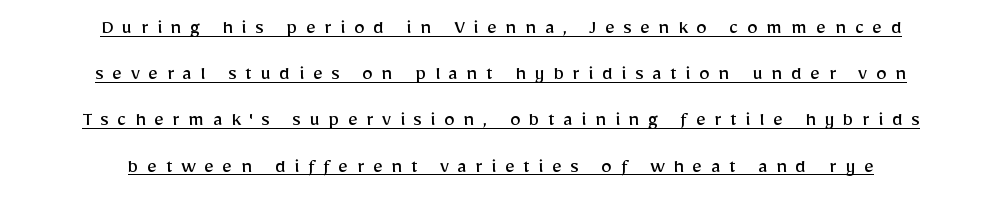
{"italic": "no", "bold": "no", "underline": "yes", "align": "center", "line_spacing": "loose", "line_spacing_ratio": 2.1, "letter_spacing": "wide", "letter_spacing_em": 0.38, "glyph_px": 22}
